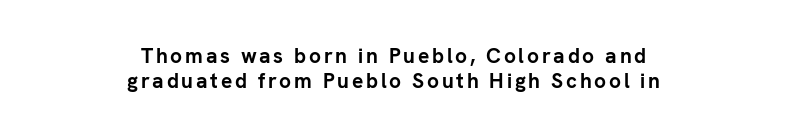
Q: Is the text bold? A: Yes.
Q: Is the text italic (slanted)? A: No, it is upright.
Q: Is the text underlined? A: No.
Q: How is the paragraph aligned? A: Centered.
